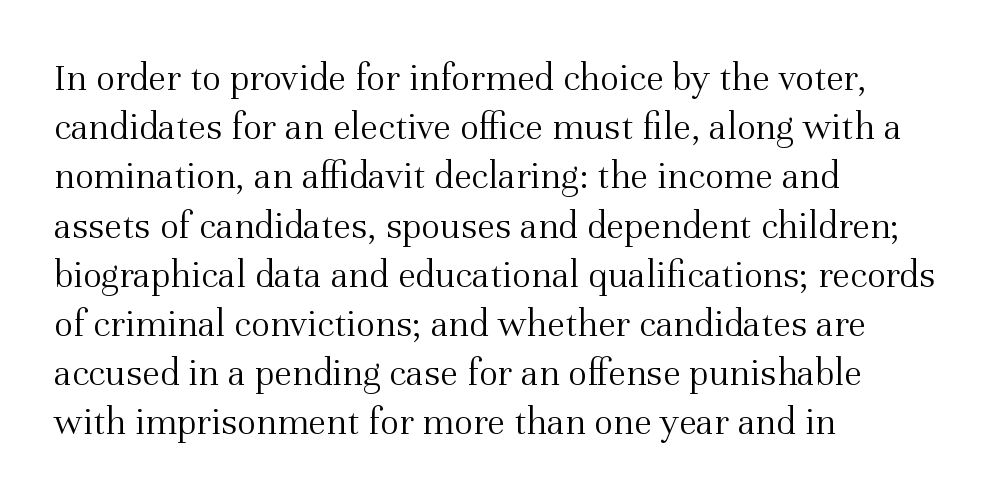
Q: Is the text bold? A: No.
Q: Is the text italic (slanted)? A: No, it is upright.
Q: Is the typeface a serif or a sans-serif typeface? A: Serif.
Q: Is the text underlined? A: No.
Q: How is the paragraph aligned? A: Left-aligned.
Q: Is the spacing between letters normal or unusually wide? A: Normal.
Q: Width (condensed, normal, or wide)? A: Normal.
Q: Stroke contrast? A: Medium.
Q: x-height? A: Medium.
Q: Monospaced? A: No.
